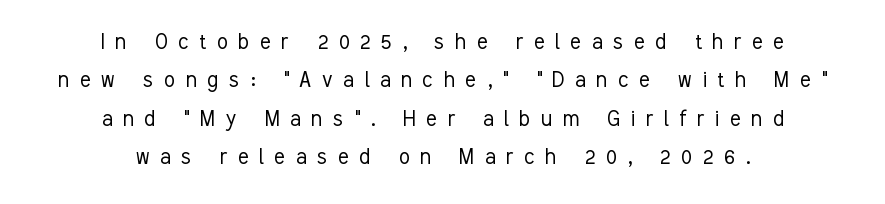
Q: Is the text bold? A: No.
Q: Is the text italic (slanted)? A: No, it is upright.
Q: Is the text underlined? A: No.
Q: How is the paragraph aligned? A: Centered.
Q: Is the spacing between letters normal or unusually wide? A: Unusually wide.
Q: Is the spacing between lines tight, normal or loose? A: Normal.
